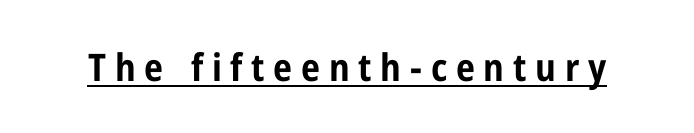
Q: Is the text bold? A: Yes.
Q: Is the text italic (slanted)? A: No, it is upright.
Q: Is the typeface a serif or a sans-serif typeface? A: Sans-serif.
Q: Is the text underlined? A: Yes.
Q: Is the spacing between letters normal or unusually wide? A: Unusually wide.
Q: Width (condensed, normal, or wide)? A: Condensed.
Q: Stroke contrast? A: Low.
Q: x-height? A: Medium.
Q: Monospaced? A: No.
